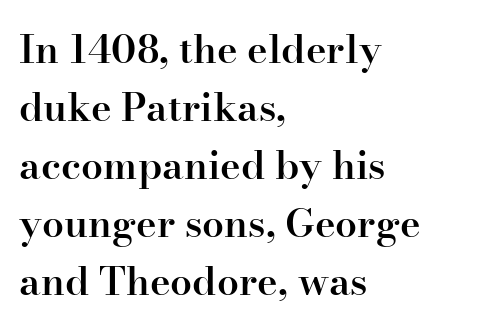
The image shows 39 px semibold serif type, upright; set left-aligned, normal line spacing (1.49x), normal letter spacing, not underlined; high stroke contrast and a small x-height.
